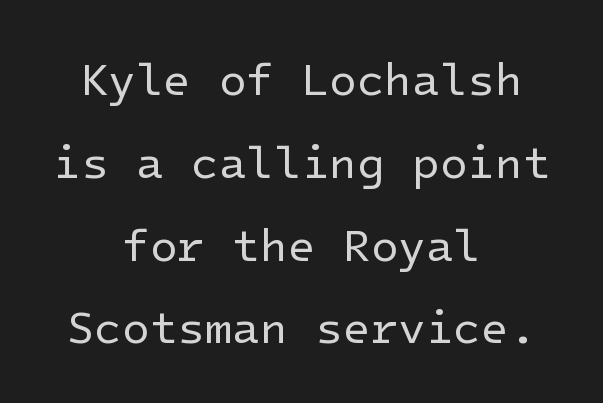
What stands out about the letter spacing? Nothing — it is the standard amount. Upright lettering throughout. Where is the straight margin? There isn't one; the lines are centered. No feet cap the strokes, marking this as sans-serif type. Descenders hang freely into open space.
